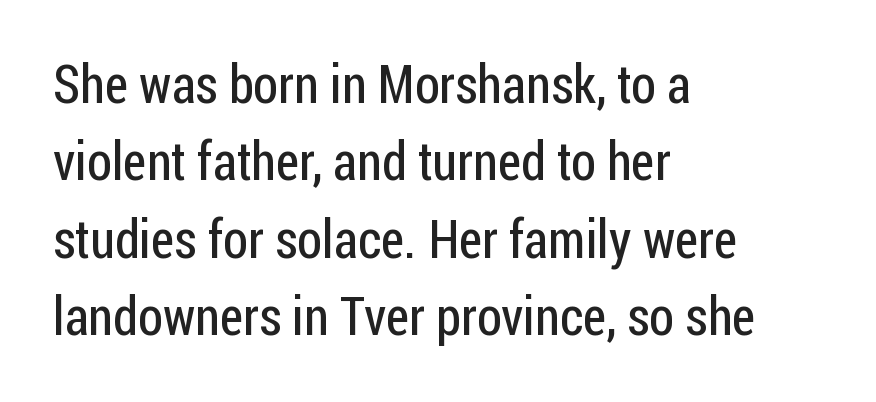
Caption: face not bold, strokes unweighted. Each row of text sits above clean, open space. Stroke terminals: plain, sans-serif. This sample is left-justified, so line endings fall wherever the words run out. Normally led — the rows are evenly, conventionally spaced.
